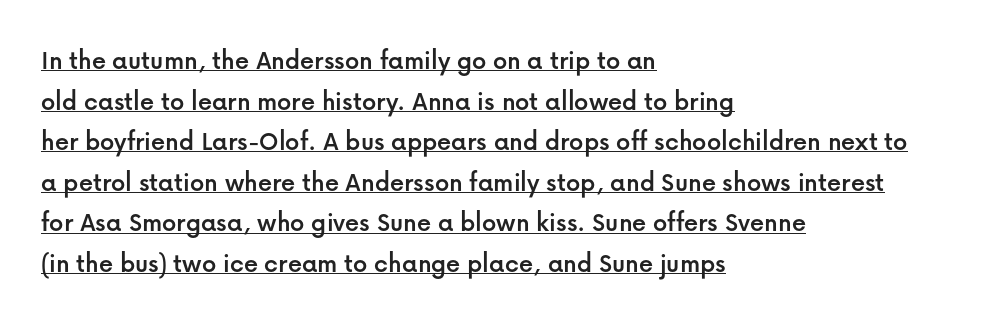
All the whitespace from short lines collects on the right. Glance below the letters and you will spot a drawn line. The lines sit at an ordinary, default distance from one another. Ascenders rise straight up at ninety degrees. These lines keep a tight, regular rhythm from letter to letter.
